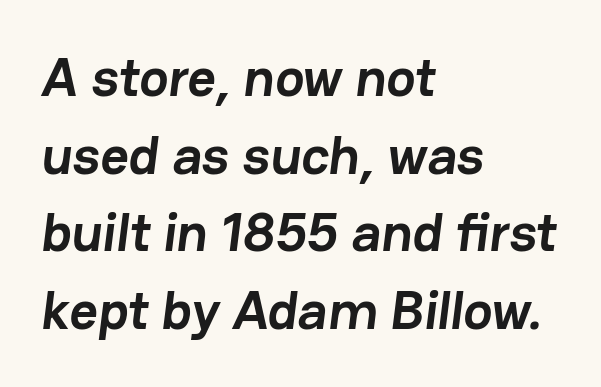
The image shows 55 px semibold sans-serif type; set left-aligned, normal line spacing (1.41x), normal letter spacing, not underlined; low stroke contrast and a medium x-height.
